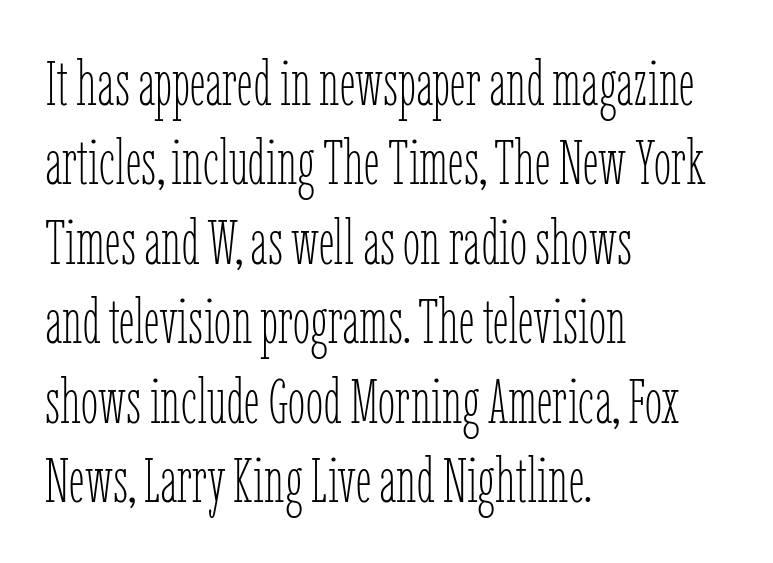
{"italic": "no", "bold": "no", "weight": "thin", "width": "condensed", "stroke_contrast": "low", "x_height": "medium", "monospaced": "no", "underline": "no", "align": "left", "line_spacing": "normal", "line_spacing_ratio": 1.26, "letter_spacing": "normal", "letter_spacing_em": 0.0, "glyph_px": 63}
